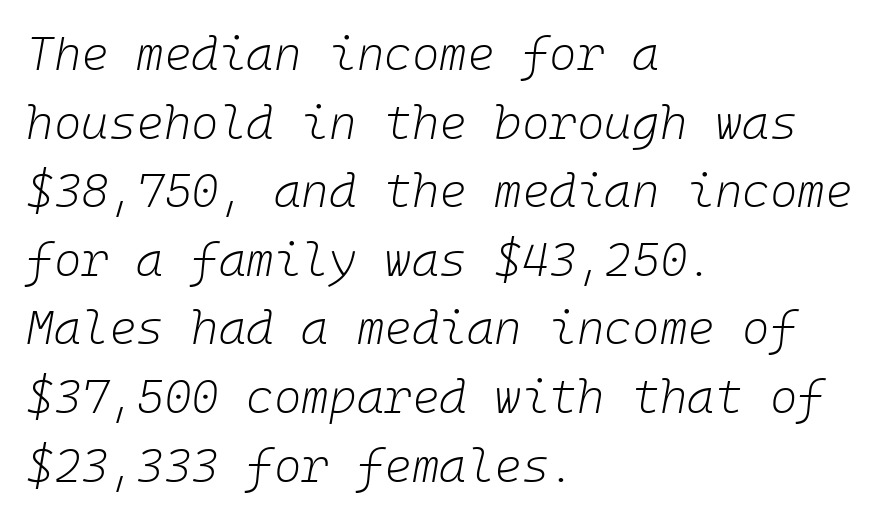
Q: Is the text bold? A: No.
Q: Is the text italic (slanted)? A: Yes, it leans right by about 10 degrees.
Q: Is the text underlined? A: No.
Q: How is the paragraph aligned? A: Left-aligned.
Q: Is the spacing between letters normal or unusually wide? A: Normal.
Q: Is the spacing between lines tight, normal or loose? A: Normal.
Q: Width (condensed, normal, or wide)? A: Normal.
Q: Stroke contrast? A: Low.
Q: x-height? A: Medium.
